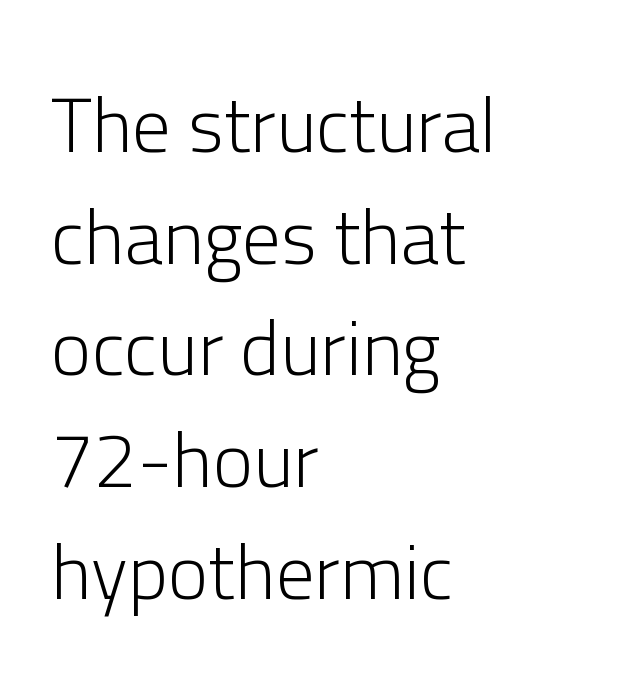
The image shows 77 px light sans-serif type, upright; set left-aligned, normal line spacing (1.45x), normal letter spacing, not underlined; low stroke contrast and a medium x-height.
